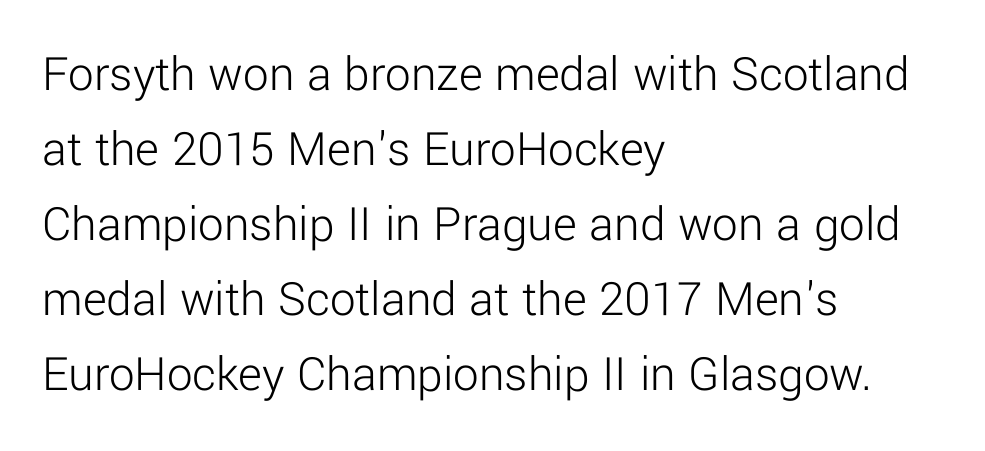
Casual observation: everything's shoved over to the left. Classification — sans serif. Interline gaps are of average width in this sample. Is the type heavy? It reads as light-to-regular instead.
